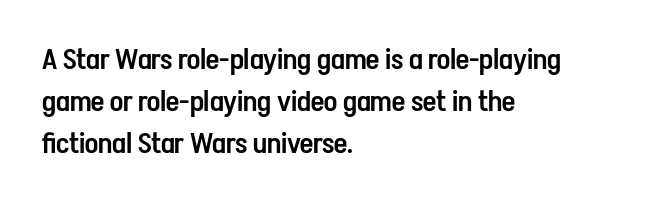
{"serif": "no", "italic": "no", "bold": "semi", "weight": "semibold", "width": "condensed", "stroke_contrast": "low", "x_height": "medium", "monospaced": "no", "underline": "no", "align": "left", "line_spacing": "normal", "line_spacing_ratio": 1.45, "letter_spacing": "normal", "letter_spacing_em": 0.0, "glyph_px": 29}
